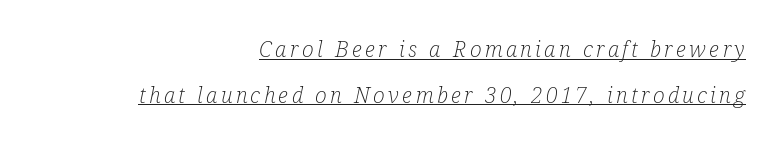
The image shows 22 px text type, italic (leaning right); set right-aligned, loose line spacing (2.07x), underlined.
